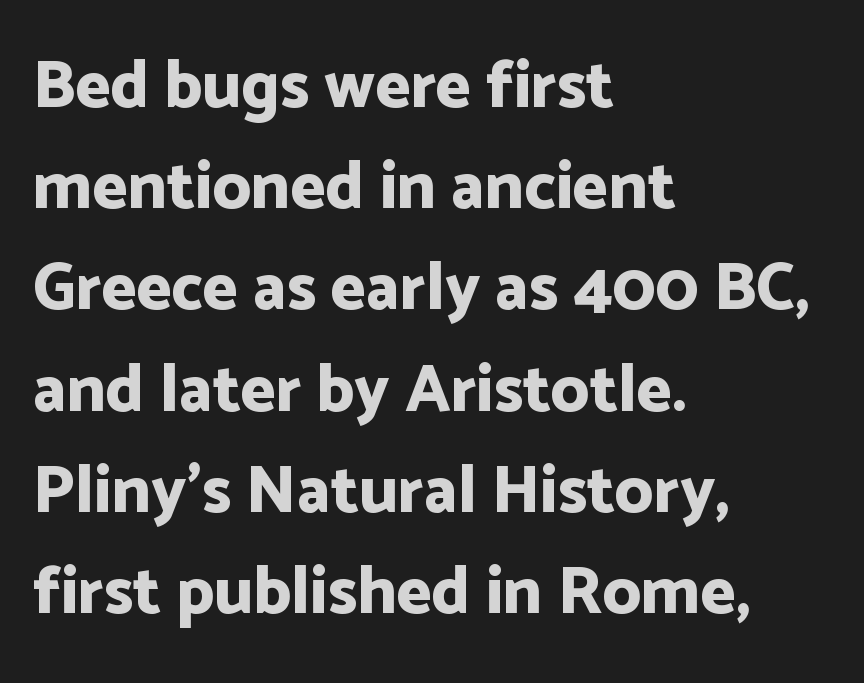
Q: Is the text bold? A: Yes.
Q: Is the text italic (slanted)? A: No, it is upright.
Q: Is the typeface a serif or a sans-serif typeface? A: Sans-serif.
Q: Is the text underlined? A: No.
Q: How is the paragraph aligned? A: Left-aligned.
Q: Is the spacing between letters normal or unusually wide? A: Normal.
Q: Is the spacing between lines tight, normal or loose? A: Normal.
Q: Width (condensed, normal, or wide)? A: Normal.
Q: Stroke contrast? A: Low.
Q: x-height? A: Medium.
Q: Monospaced? A: No.
